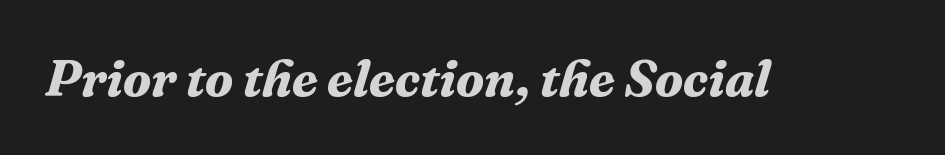
The image shows 52 px bold serif type, italic (leaning right); set normal letter spacing, not underlined; medium stroke contrast and a medium x-height.
